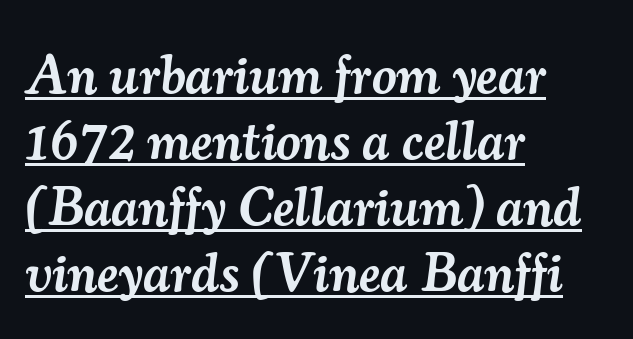
The image shows 54 px semibold serif type, italic (leaning right); set left-aligned, line spacing 1.22x, normal letter spacing, underlined; medium stroke contrast and a small x-height.
